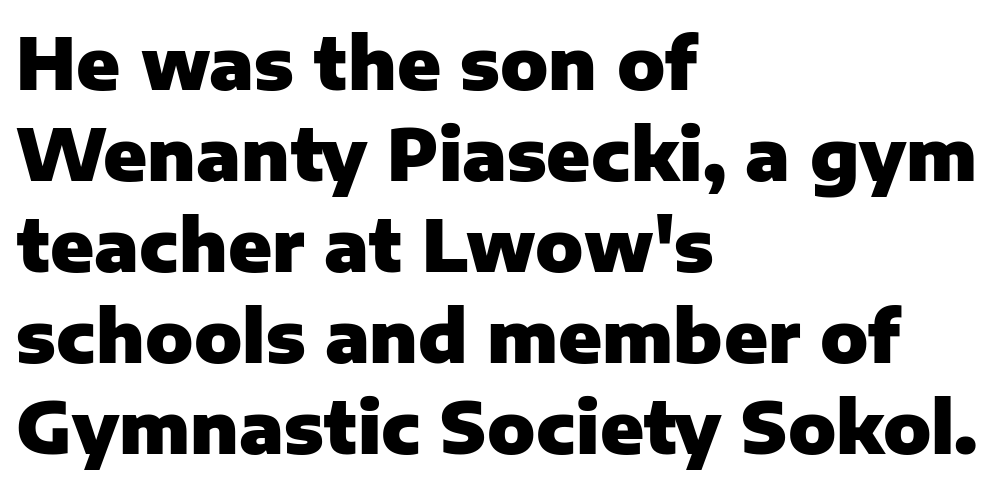
The image shows 71 px heavy sans-serif type, upright; set left-aligned, normal line spacing (1.28x), normal letter spacing, not underlined; low stroke contrast and a medium x-height.
